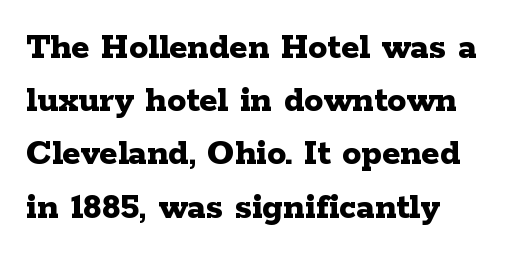
The area under the type is left untouched. Compared with typical body copy, the letter spacing here is the same. What's the leading like? Ordinary, nothing unusual. The typesetter chose a ragged-right arrangement here.
